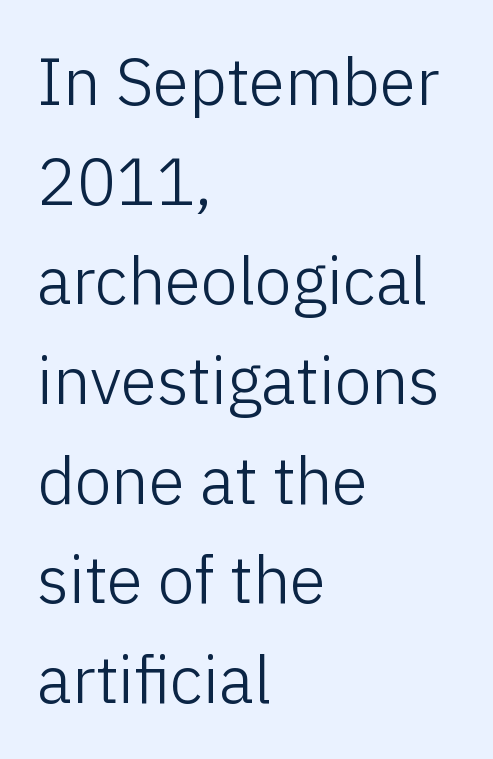
Q: Is the text bold? A: No.
Q: Is the text italic (slanted)? A: No, it is upright.
Q: Is the typeface a serif or a sans-serif typeface? A: Sans-serif.
Q: Is the text underlined? A: No.
Q: How is the paragraph aligned? A: Left-aligned.
Q: Is the spacing between letters normal or unusually wide? A: Normal.
Q: Is the spacing between lines tight, normal or loose? A: Normal.
Q: Width (condensed, normal, or wide)? A: Normal.
Q: Stroke contrast? A: Low.
Q: x-height? A: Medium.
Q: Monospaced? A: No.
